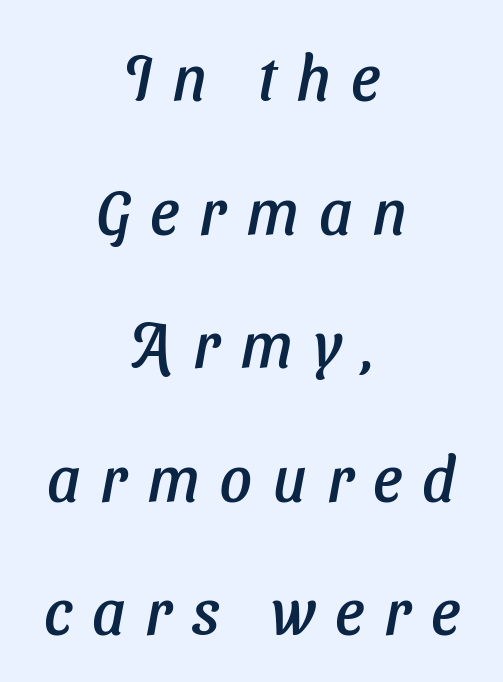
{"italic": "yes", "lean": "right", "slant_degrees": 11, "width": "normal", "stroke_contrast": "low", "x_height": "medium", "monospaced": "no", "underline": "no", "align": "center", "line_spacing": "loose", "line_spacing_ratio": 2.12, "letter_spacing": "wide", "letter_spacing_em": 0.32, "glyph_px": 63}
